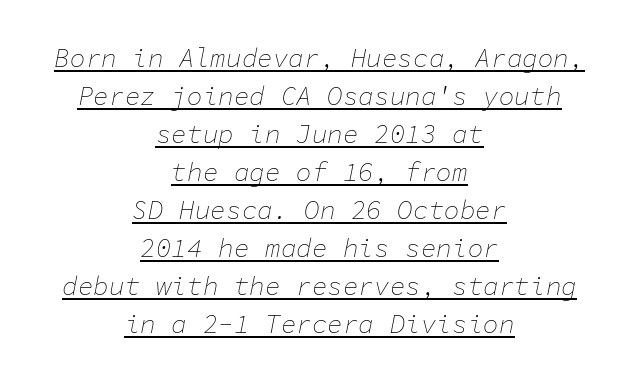
The image shows 26 px text type, italic (leaning right); set centered, normal line spacing (1.46x), normal letter spacing, underlined.
